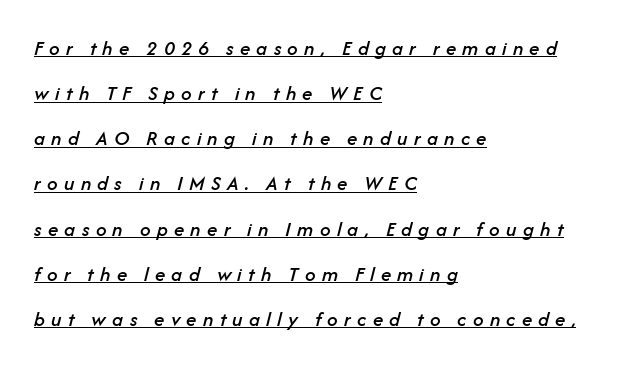
Q: Is the text italic (slanted)? A: Yes, it leans right by about 14 degrees.
Q: Is the text underlined? A: Yes.
Q: How is the paragraph aligned? A: Left-aligned.
Q: Is the spacing between letters normal or unusually wide? A: Unusually wide.
Q: Is the spacing between lines tight, normal or loose? A: Loose.
